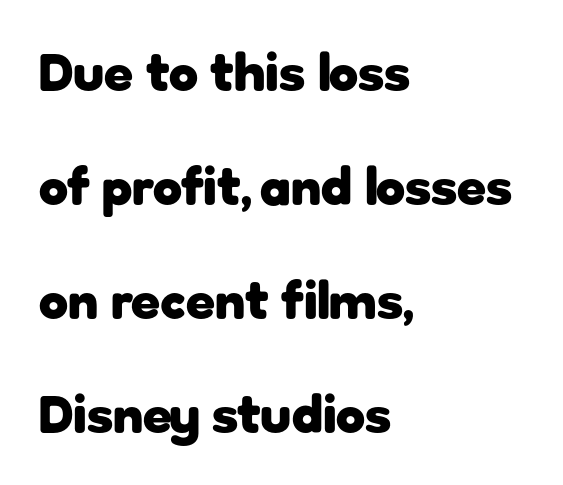
The face used here is rendered with its standard letterfit. Plain, unruled lines of type. Reading down the column, the eye jumps a long way to each next line. Looks like regular typesetting: each glyph gets only the width it needs.
